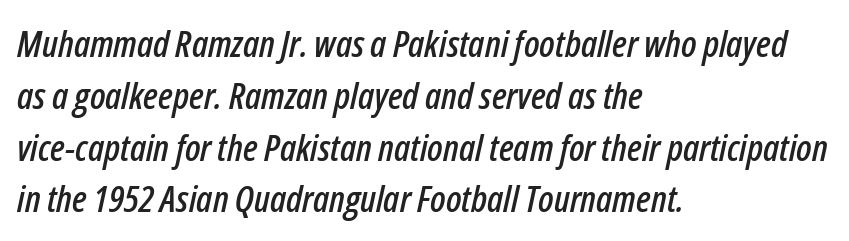
Q: Is the text italic (slanted)? A: Yes, it leans right by about 12 degrees.
Q: Is the text underlined? A: No.
Q: How is the paragraph aligned? A: Left-aligned.
Q: Is the spacing between letters normal or unusually wide? A: Normal.
Q: Is the spacing between lines tight, normal or loose? A: Normal.
Q: Width (condensed, normal, or wide)? A: Condensed.
Q: Stroke contrast? A: Low.
Q: x-height? A: Medium.
Q: Monospaced? A: No.
